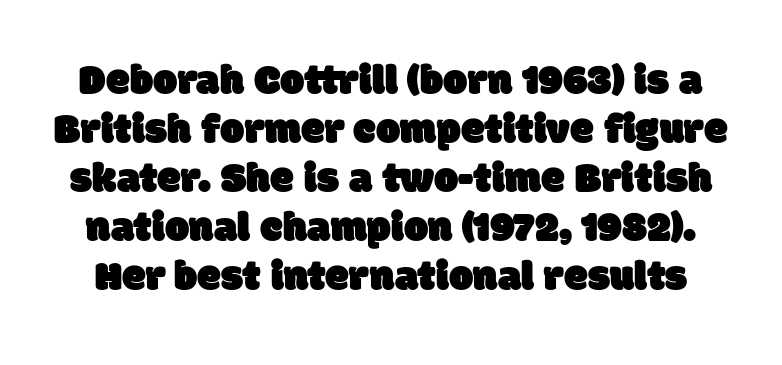
{"serif": "no", "width": "normal", "stroke_contrast": "low", "x_height": "large", "monospaced": "no", "underline": "no", "line_spacing": "tight", "line_spacing_ratio": 1.14, "letter_spacing": "normal", "letter_spacing_em": 0.0, "glyph_px": 43}
